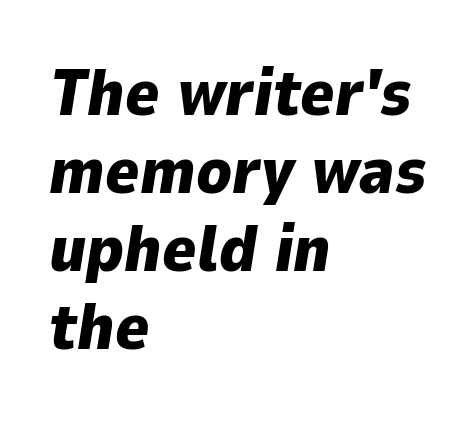
The image shows 65 px heavy type, italic (leaning right); set left-aligned, line spacing 1.2x, normal letter spacing, not underlined; low stroke contrast and a medium x-height.
